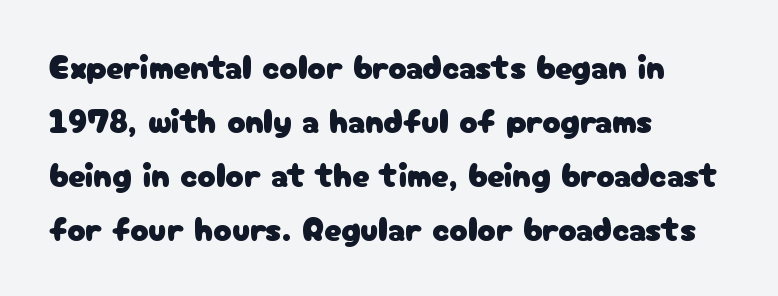
Q: Is the text italic (slanted)? A: No, it is upright.
Q: Is the typeface a serif or a sans-serif typeface? A: Sans-serif.
Q: Is the text underlined? A: No.
Q: How is the paragraph aligned? A: Left-aligned.
Q: Is the spacing between letters normal or unusually wide? A: Normal.
Q: Is the spacing between lines tight, normal or loose? A: Normal.
Q: Width (condensed, normal, or wide)? A: Normal.
Q: Stroke contrast? A: Low.
Q: x-height? A: Medium.
Q: Monospaced? A: No.
